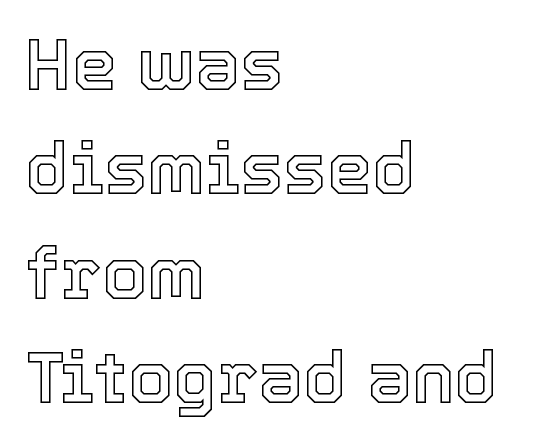
{"italic": "no", "width": "normal", "x_height": "medium", "monospaced": "no", "underline": "no", "align": "left", "line_spacing": "normal", "line_spacing_ratio": 1.45, "letter_spacing": "normal", "letter_spacing_em": 0.0, "glyph_px": 72}
